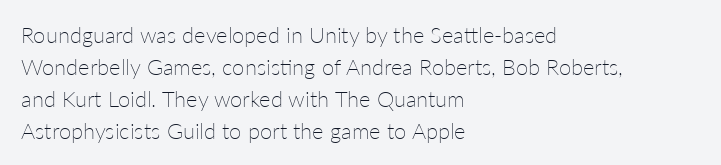
{"italic": "no", "bold": "no", "underline": "no", "align": "left", "line_spacing": "normal", "line_spacing_ratio": 1.45, "letter_spacing": "normal", "letter_spacing_em": 0.0, "glyph_px": 22}
